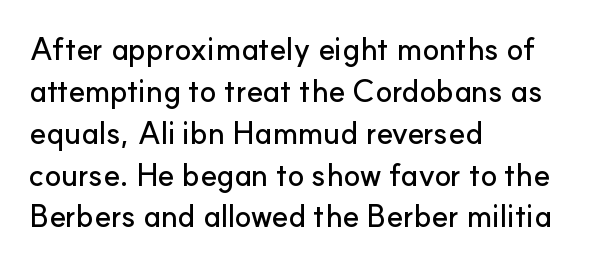
{"serif": "no", "italic": "no", "width": "normal", "stroke_contrast": "low", "x_height": "small", "monospaced": "no", "underline": "no", "align": "left", "line_spacing": "normal", "line_spacing_ratio": 1.35, "letter_spacing": "normal", "letter_spacing_em": 0.0, "glyph_px": 31}
